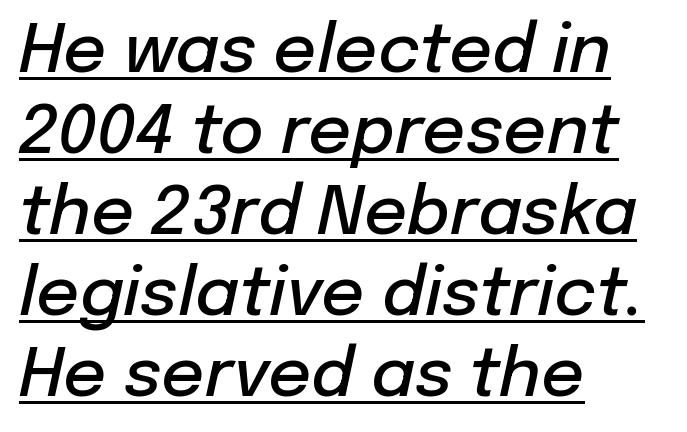
The image shows 67 px semibold type, italic (leaning right); set left-aligned, line spacing 1.21x, normal letter spacing, underlined; low stroke contrast and a medium x-height.
